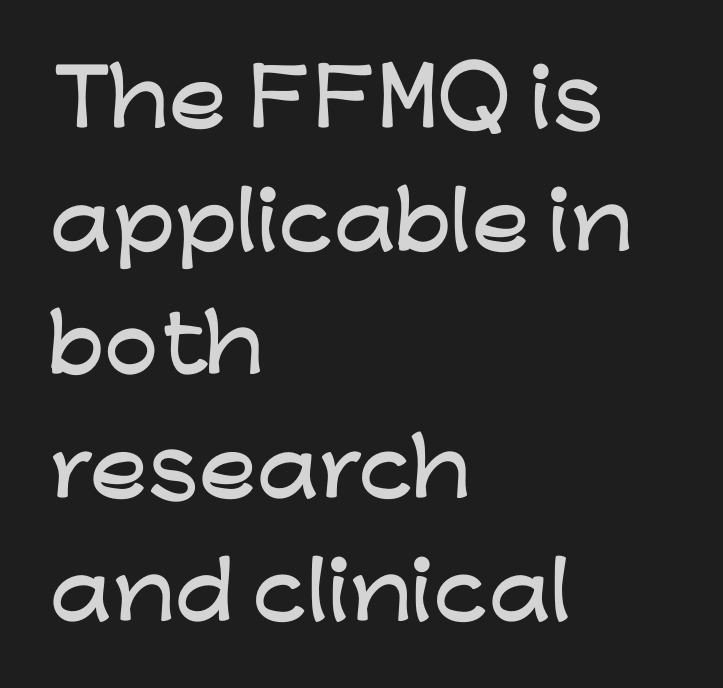
Q: Is the text italic (slanted)? A: No, it is upright.
Q: Is the typeface a serif or a sans-serif typeface? A: Sans-serif.
Q: Is the text underlined? A: No.
Q: How is the paragraph aligned? A: Left-aligned.
Q: Is the spacing between letters normal or unusually wide? A: Normal.
Q: Is the spacing between lines tight, normal or loose? A: Normal.
Q: Width (condensed, normal, or wide)? A: Wide.
Q: Stroke contrast? A: Low.
Q: x-height? A: Medium.
Q: Monospaced? A: No.
